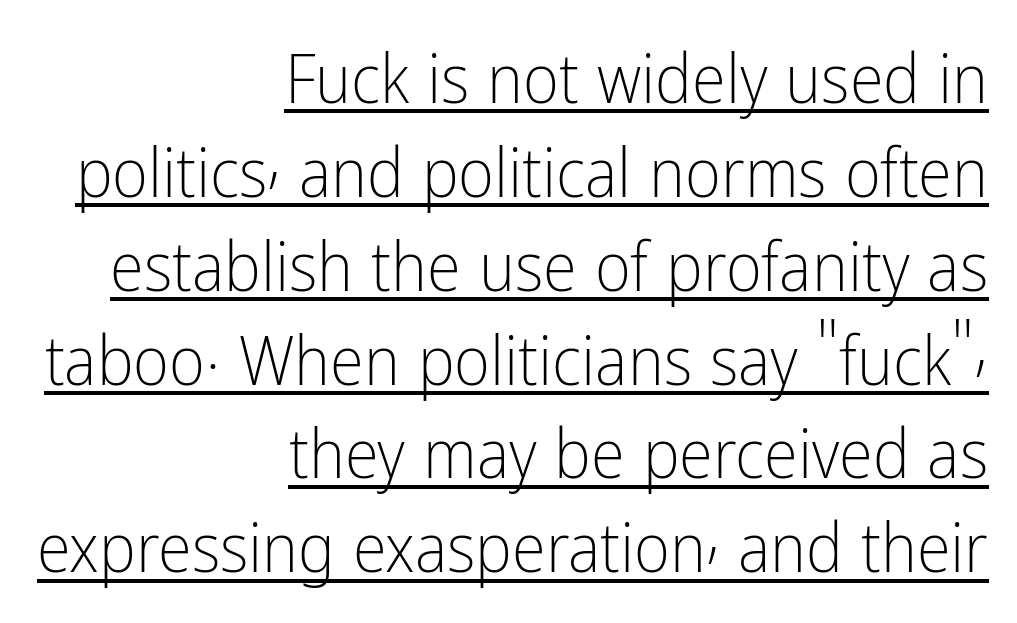
The rendering uses a moderate line-height, typical for paragraphs. The rendering keeps characters at their native spacing. A quiet, ordinary-to-light weight characterises the typeface. Classification — sans serif.
